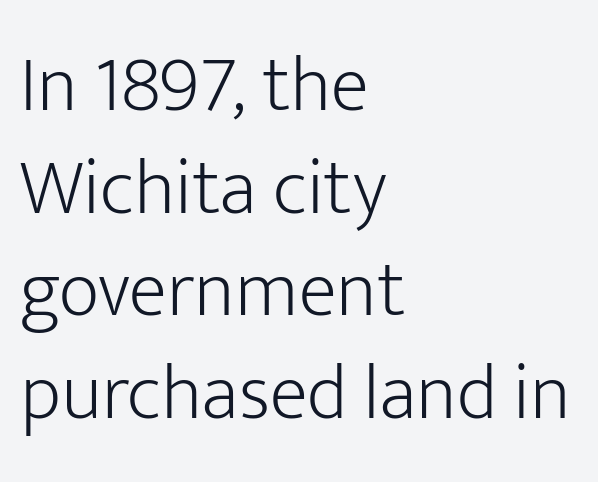
Q: Is the text bold? A: No.
Q: Is the text italic (slanted)? A: No, it is upright.
Q: Is the typeface a serif or a sans-serif typeface? A: Sans-serif.
Q: Is the text underlined? A: No.
Q: How is the paragraph aligned? A: Left-aligned.
Q: Is the spacing between letters normal or unusually wide? A: Normal.
Q: Is the spacing between lines tight, normal or loose? A: Normal.
Q: Width (condensed, normal, or wide)? A: Normal.
Q: Stroke contrast? A: Low.
Q: x-height? A: Medium.
Q: Monospaced? A: No.
